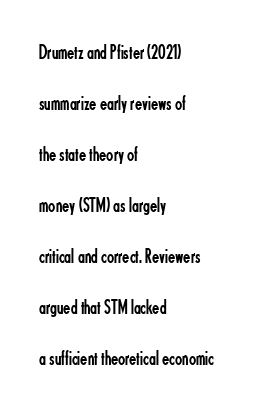
The letters stand straight up with perfectly vertical stems. Glyph-to-glyph distance matches everyday printed text. Just letters on the line, the space beneath them empty. Bold? No — there's no thickening of the strokes. The block of text is sparse from top to bottom, with ample space between rows. Alignment: flush left.
